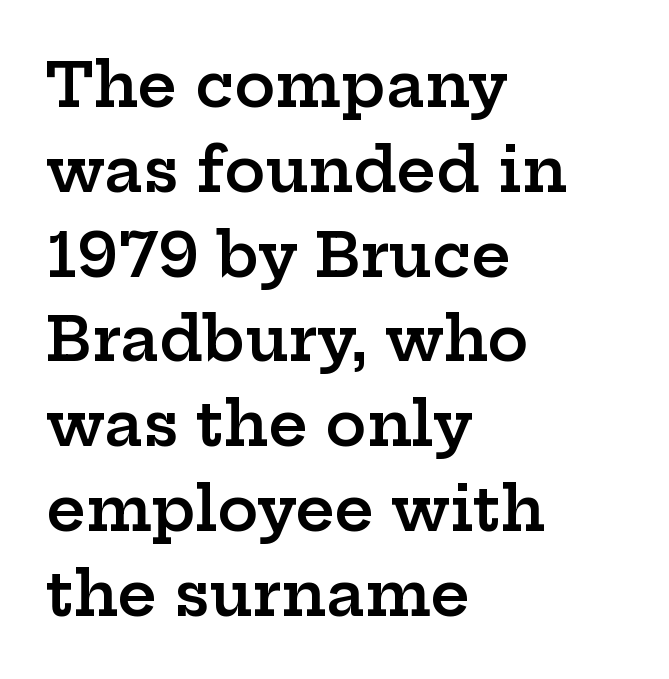
The text block is weighted toward the left margin, trailing off unevenly rightward. Varying glyph widths throughout — classic text-font behaviour. You can tell from the footed stems that serif type was used. Regular leading. The specimen reads as upright at a glance. A fair bit of extra ink — the face is semibold, not bold.
